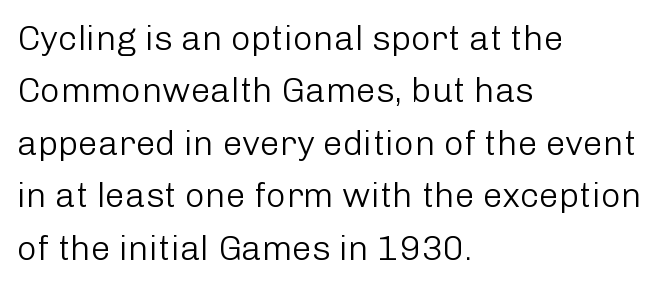
The image shows 35 px light sans-serif type, upright; set left-aligned, normal line spacing (1.5x), normal letter spacing, not underlined; low stroke contrast and a medium x-height.
